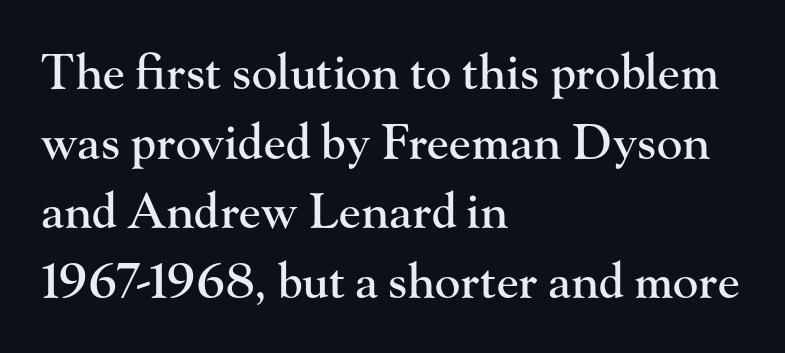
Q: Is the text italic (slanted)? A: No, it is upright.
Q: Is the typeface a serif or a sans-serif typeface? A: Serif.
Q: Is the text underlined? A: No.
Q: How is the paragraph aligned? A: Left-aligned.
Q: Is the spacing between letters normal or unusually wide? A: Normal.
Q: Is the spacing between lines tight, normal or loose? A: Normal.
Q: Width (condensed, normal, or wide)? A: Normal.
Q: Stroke contrast? A: High.
Q: x-height? A: Small.
Q: Monospaced? A: No.
